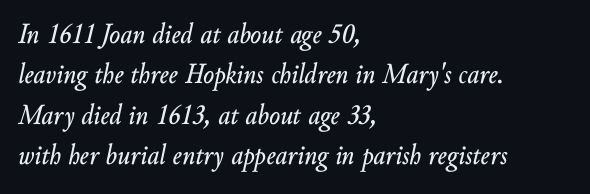
Q: Is the text italic (slanted)? A: Yes, it leans right by about 10 degrees.
Q: Is the text underlined? A: No.
Q: How is the paragraph aligned? A: Left-aligned.
Q: Is the spacing between letters normal or unusually wide? A: Normal.
Q: Is the spacing between lines tight, normal or loose? A: Normal.
Q: Width (condensed, normal, or wide)? A: Normal.
Q: Stroke contrast? A: Low.
Q: x-height? A: Small.
Q: Monospaced? A: No.
